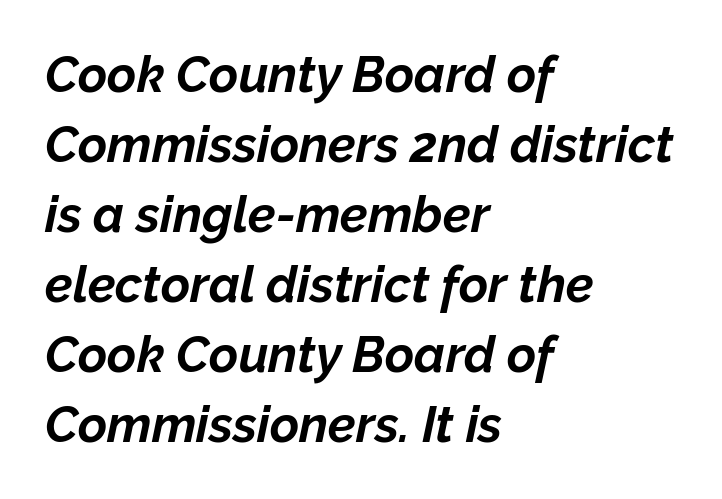
Looks like regular typesetting: each glyph gets only the width it needs. You can tell it's italic because the verticals aren't actually vertical. This sample uses plain, unmodified letter spacing. Notice how descenders clear the ascenders below comfortably — that's standard leading. Which margin do the lines hug? The left one — the right edge is uneven. Heavy-handed strokes throughout: this text is bold.
